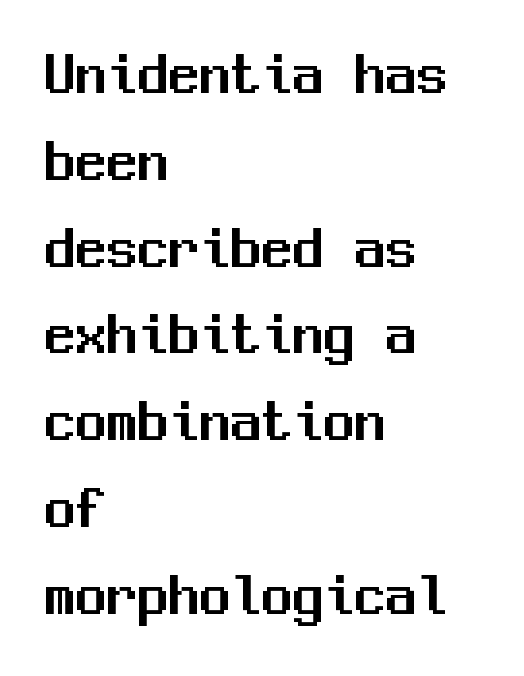
Characters remain perfectly vertical along every line. Nothing unusual about the tracking: characters are spaced as the font intends. Every character here occupies the same horizontal width, giving the sample a typewriter-like rhythm. Each new line begins a customary step beneath the previous one. Where is the straight margin? On the left. Observe the absence of serifs on each vertical stroke in this sample.
